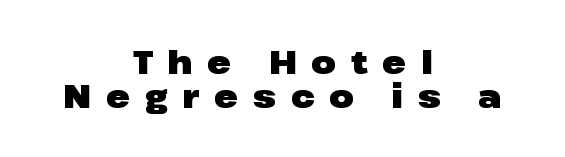
Q: Is the text bold? A: Yes.
Q: Is the text italic (slanted)? A: No, it is upright.
Q: Is the typeface a serif or a sans-serif typeface? A: Sans-serif.
Q: Is the text underlined? A: No.
Q: How is the paragraph aligned? A: Centered.
Q: Is the spacing between letters normal or unusually wide? A: Unusually wide.
Q: Is the spacing between lines tight, normal or loose? A: Tight.
Q: Width (condensed, normal, or wide)? A: Wide.
Q: Stroke contrast? A: Low.
Q: x-height? A: Medium.
Q: Monospaced? A: No.
